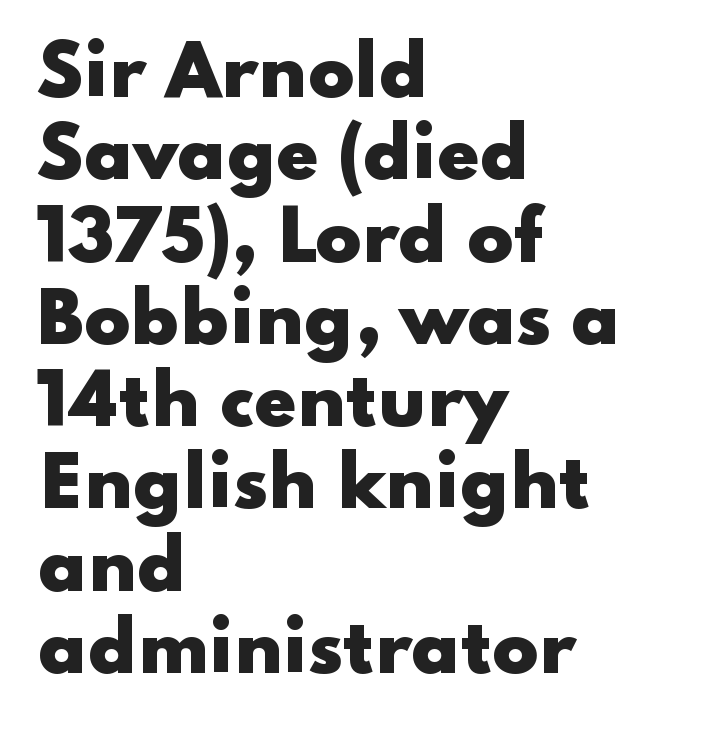
Q: Is the text bold? A: Yes.
Q: Is the text italic (slanted)? A: No, it is upright.
Q: Is the typeface a serif or a sans-serif typeface? A: Sans-serif.
Q: Is the text underlined? A: No.
Q: How is the paragraph aligned? A: Left-aligned.
Q: Is the spacing between letters normal or unusually wide? A: Normal.
Q: Width (condensed, normal, or wide)? A: Wide.
Q: Stroke contrast? A: Low.
Q: x-height? A: Small.
Q: Monospaced? A: No.
